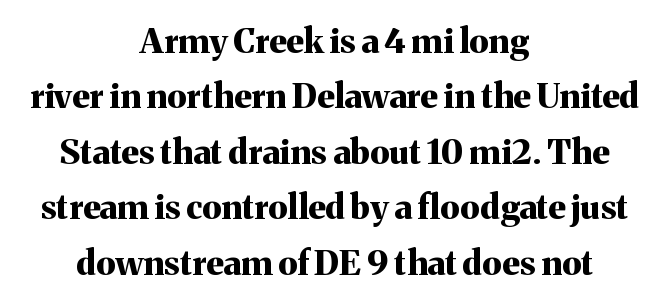
Q: Is the text bold? A: Yes.
Q: Is the text italic (slanted)? A: No, it is upright.
Q: Is the typeface a serif or a sans-serif typeface? A: Serif.
Q: Is the text underlined? A: No.
Q: How is the paragraph aligned? A: Centered.
Q: Is the spacing between letters normal or unusually wide? A: Normal.
Q: Is the spacing between lines tight, normal or loose? A: Normal.
Q: Width (condensed, normal, or wide)? A: Normal.
Q: Stroke contrast? A: Medium.
Q: x-height? A: Medium.
Q: Monospaced? A: No.
